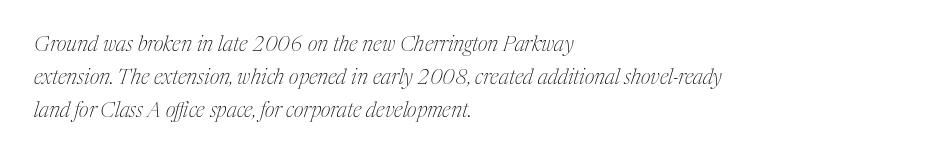
{"italic": "yes", "lean": "right", "slant_degrees": 17, "bold": "no", "underline": "no", "align": "left", "line_spacing": "normal", "line_spacing_ratio": 1.58, "letter_spacing": "normal", "letter_spacing_em": 0.0, "glyph_px": 21}
